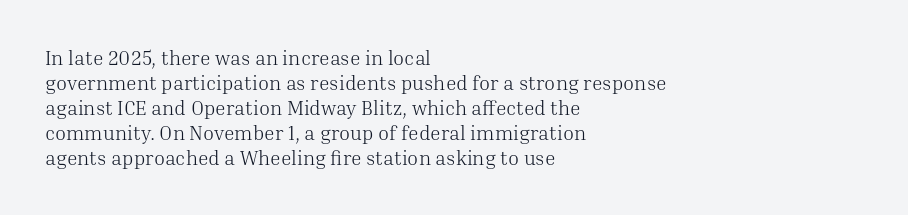
Q: Is the text bold? A: No.
Q: Is the text italic (slanted)? A: No, it is upright.
Q: Is the text underlined? A: No.
Q: How is the paragraph aligned? A: Left-aligned.
Q: Is the spacing between letters normal or unusually wide? A: Normal.
Q: Is the spacing between lines tight, normal or loose? A: Normal.
